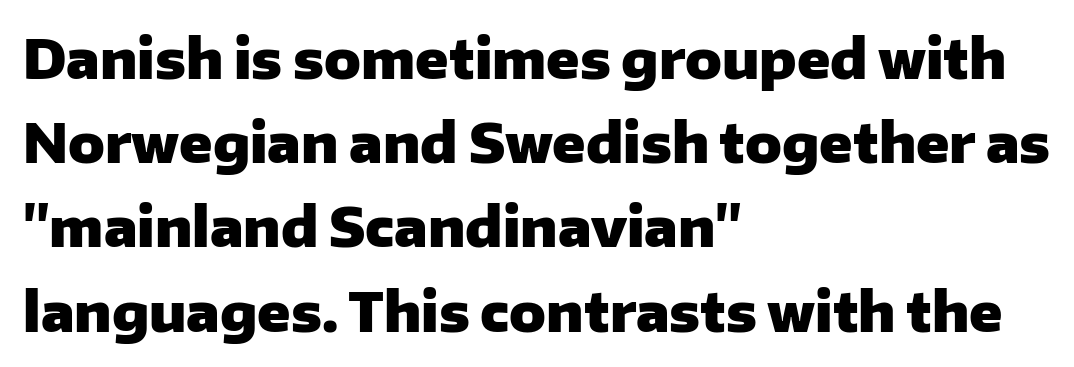
Q: Is the text bold? A: Yes.
Q: Is the text italic (slanted)? A: No, it is upright.
Q: Is the typeface a serif or a sans-serif typeface? A: Sans-serif.
Q: Is the text underlined? A: No.
Q: How is the paragraph aligned? A: Left-aligned.
Q: Is the spacing between letters normal or unusually wide? A: Normal.
Q: Is the spacing between lines tight, normal or loose? A: Normal.
Q: Width (condensed, normal, or wide)? A: Normal.
Q: Stroke contrast? A: Low.
Q: x-height? A: Medium.
Q: Monospaced? A: No.
